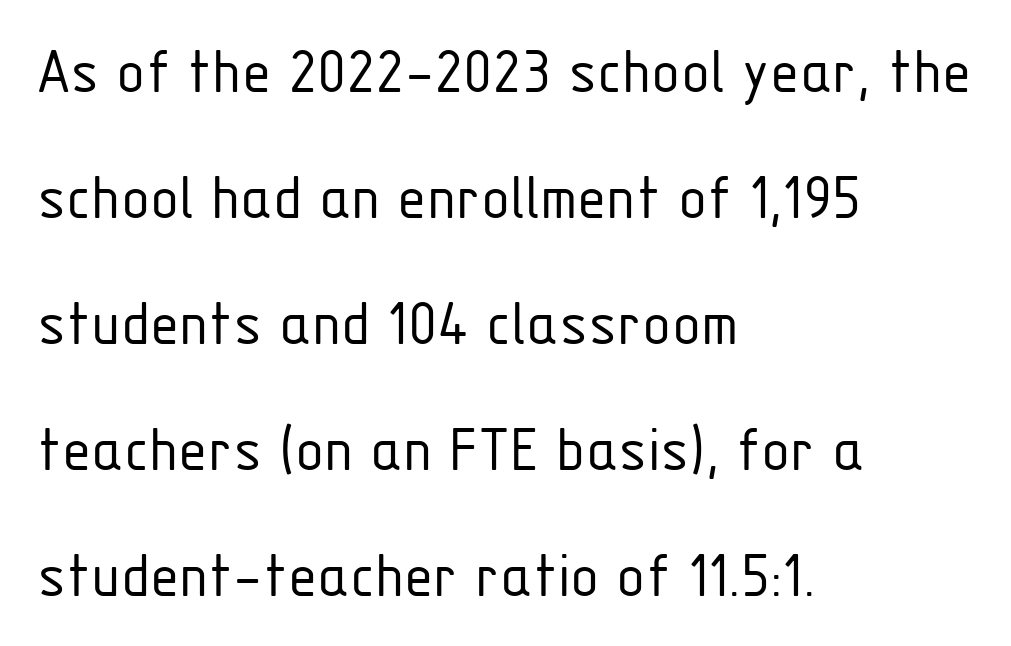
Each letter keeps its own natural width here, so spacing adapts to shape. The rendering keeps characters at their native spacing. Descender tails drop into unmarked territory. The passage shown is typeset with a sans-serif family. On a weight scale, this lands at 450 or below. This sample is left-justified, so line endings fall wherever the words run out.
